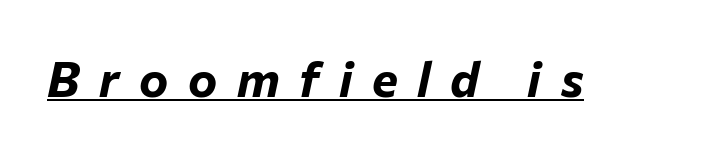
Beneath each row of characters lies a ruled line. Looking at the ascenders, they clearly lean. Thick stems and heavy bowls — unmistakably bold. A typesetter would call this proportional, since set widths differ per character. What stands out about the letter spacing? Its width — letters are far apart.
